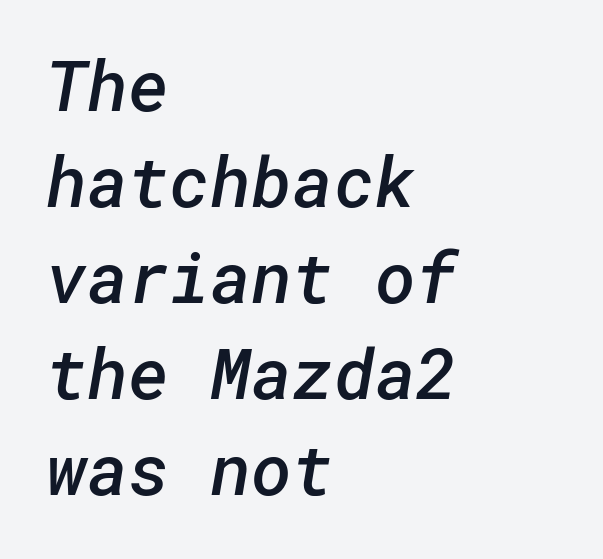
Leading: standard. Bare-footed words on every line. Summary of weight: moderately heavy, a semibold. What stands out about the letter spacing? Nothing — it is the standard amount. Does the copy run flush right? No — it runs flush left.
